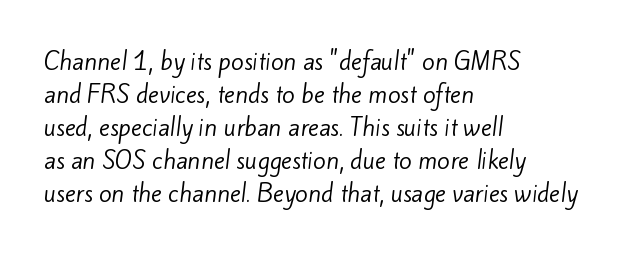
Is the stroke heavy? The answer is a plain regular-or-lighter. A bare baseline throughout the passage. Each line starts at the same left margin while the right side varies. Here the glyphs are tracked normally, forming tight word shapes.
